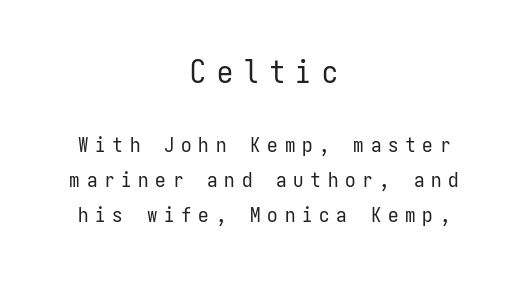
The image shows 32 px regular-weight, condensed sans-serif type, upright, monospaced; set centered, normal line spacing (1.67x), unusually wide letter spacing (+0.32 em), not underlined; the first (top) block is 1.52x larger; low stroke contrast and a medium x-height.
